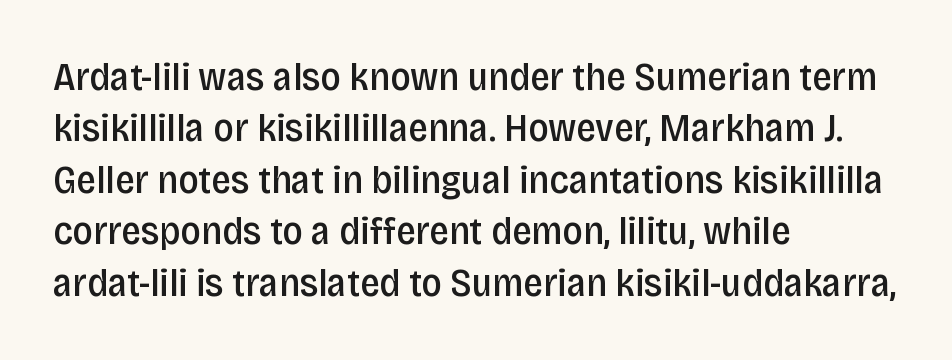
Q: Is the text bold? A: Semi-bold.
Q: Is the text italic (slanted)? A: No, it is upright.
Q: Is the typeface a serif or a sans-serif typeface? A: Sans-serif.
Q: Is the text underlined? A: No.
Q: How is the paragraph aligned? A: Left-aligned.
Q: Is the spacing between letters normal or unusually wide? A: Normal.
Q: Is the spacing between lines tight, normal or loose? A: Normal.
Q: Width (condensed, normal, or wide)? A: Condensed.
Q: Stroke contrast? A: Low.
Q: x-height? A: Large.
Q: Monospaced? A: No.
